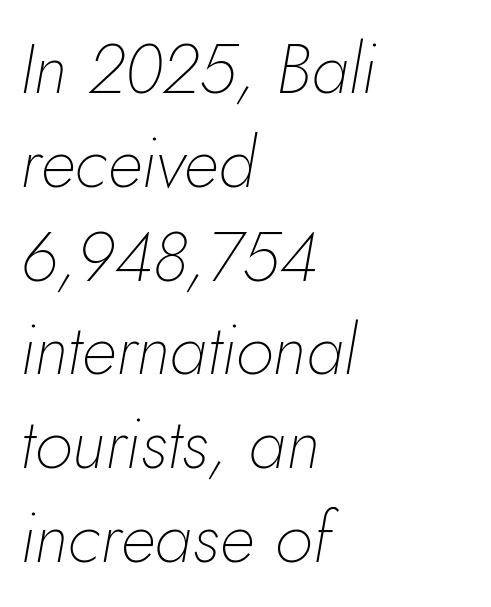
The image shows 70 px thin type, italic (leaning right); set left-aligned, normal line spacing (1.34x), normal letter spacing, not underlined; low stroke contrast and a small x-height.
